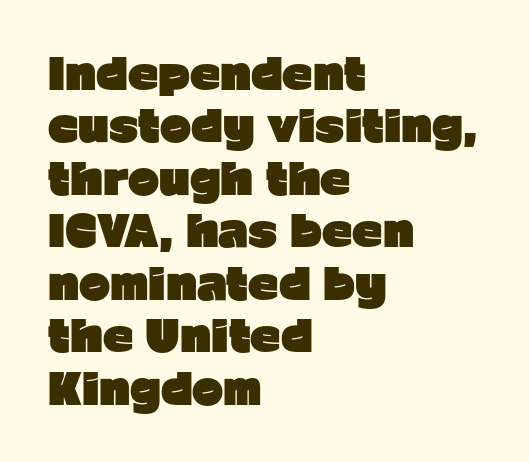
Q: Is the text bold? A: Yes.
Q: Is the text italic (slanted)? A: No, it is upright.
Q: Is the typeface a serif or a sans-serif typeface? A: Sans-serif.
Q: Is the text underlined? A: No.
Q: How is the paragraph aligned? A: Left-aligned.
Q: Is the spacing between letters normal or unusually wide? A: Normal.
Q: Is the spacing between lines tight, normal or loose? A: Normal.
Q: Width (condensed, normal, or wide)? A: Normal.
Q: Stroke contrast? A: Low.
Q: x-height? A: Medium.
Q: Monospaced? A: No.
